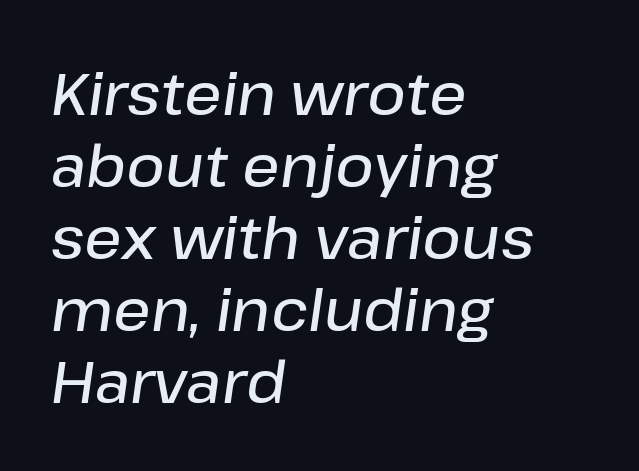
Underline: absent. Layout note: lines flush left. The line texture is even and compact thanks to regular tracking. A typesetter would call this proportional, since set widths differ per character. The passage shown is semibold, sitting just below true bold. Would a proofreader flag this as italicized? Yes.
